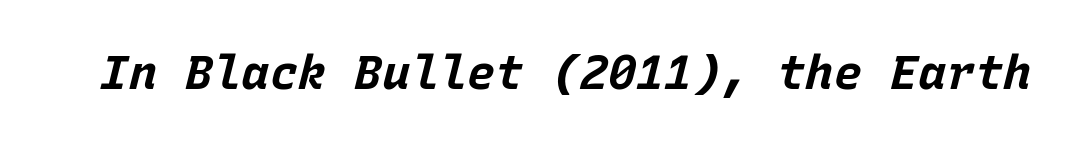
The characters look thick and weighty, a clear bold. Bare-footed words on every line. The horizontal fit of the characters is conventional and even. Spacing verdict: monospaced, one width for all characters.
